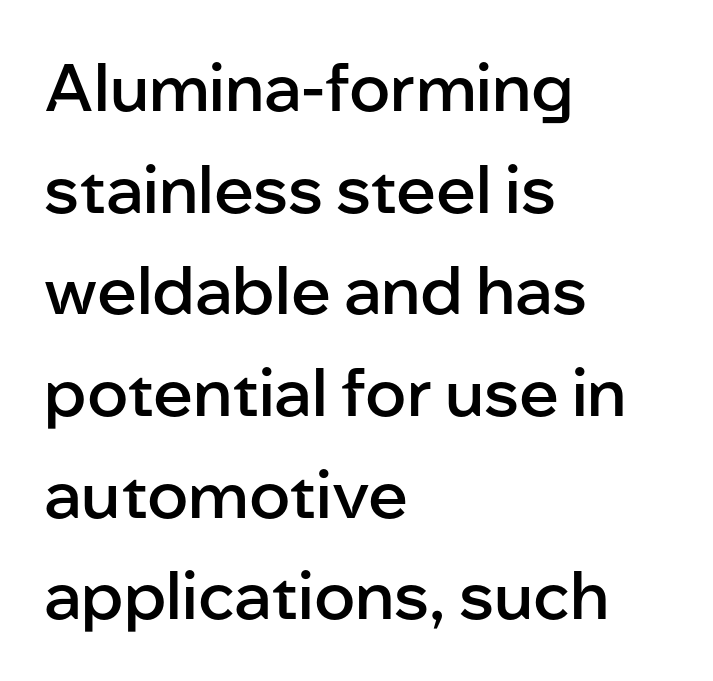
Characters remain perfectly vertical along every line. Emphasis by weight is partial: semibold. Here the designer chose a conventional face with non-uniform glyph widths. Decoration check: the copy has no underline.
